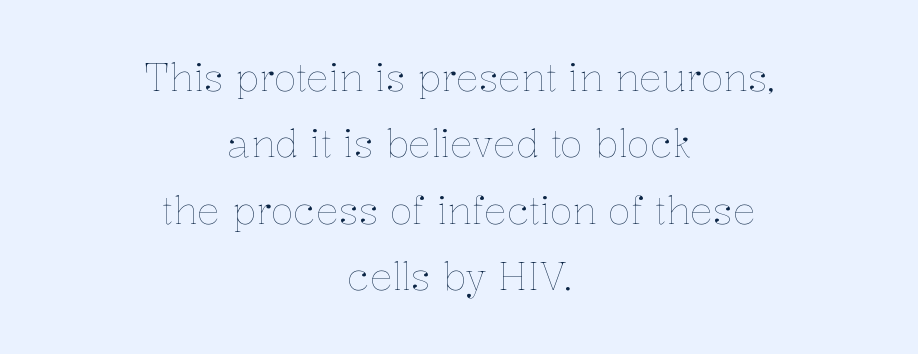
{"italic": "no", "bold": "no", "weight": "thin", "width": "normal", "stroke_contrast": "low", "x_height": "medium", "monospaced": "no", "underline": "no", "align": "center", "line_spacing_ratio": 1.75, "letter_spacing": "normal", "letter_spacing_em": 0.0, "glyph_px": 38}
